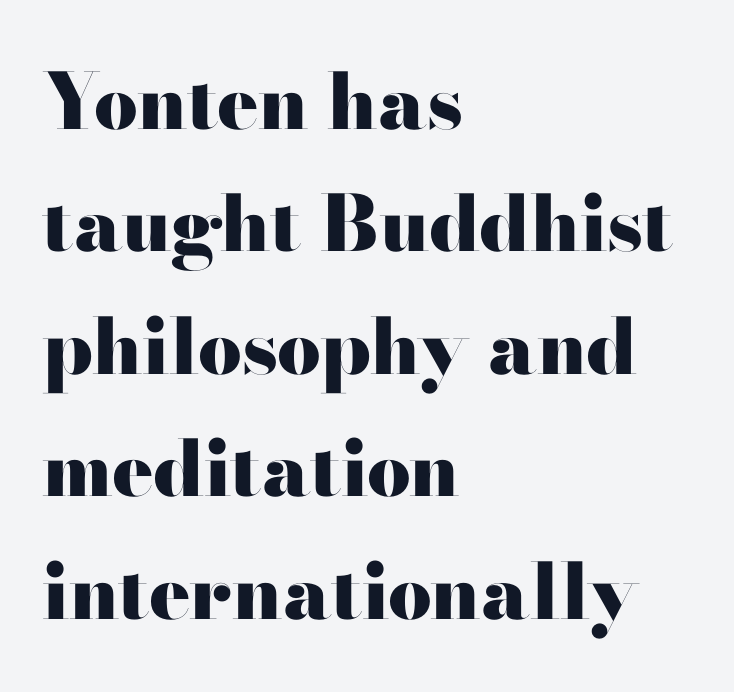
The image shows 77 px heavy, wide serif type, upright; set left-aligned, normal line spacing (1.59x), normal letter spacing, not underlined; high stroke contrast and a small x-height.
